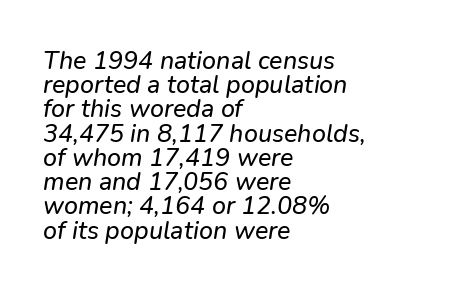
The image shows 25 px text type; set left-aligned, tight line spacing (0.97x), normal letter spacing, not underlined.
